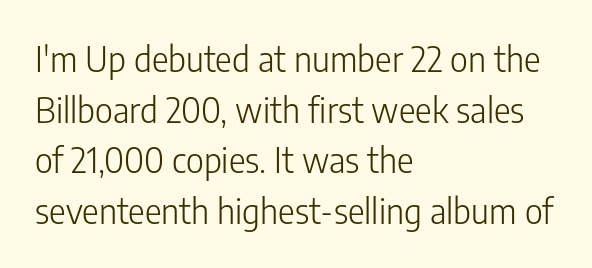
Letter spacing: default. The face looks like a standard text weight, possibly lighter. The lines in this sample share a left origin and differ only in where they stop. The typography opts for an upright posture over an oblique one. Quick note: underline off. The characters display no serif detailing; their extremities are plain.
